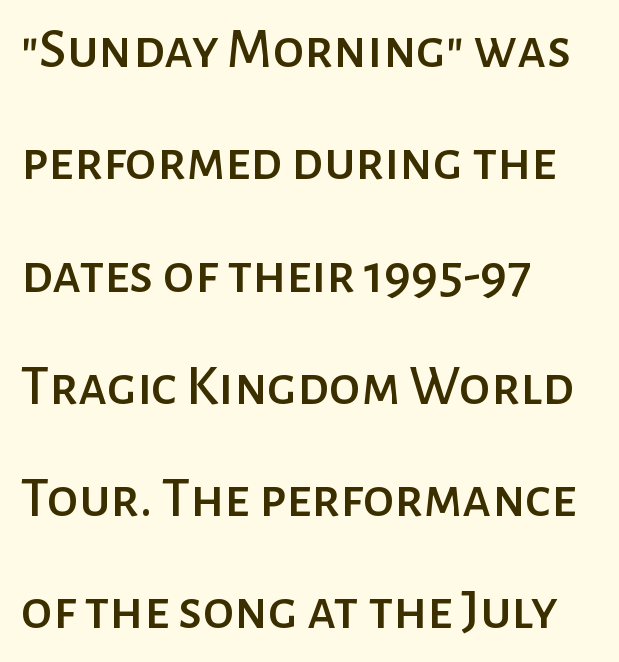
Compared with typical paragraphs, the rows here are farther apart. These lines were composed using upright roman letters. There is no visible air inserted between adjacent glyphs. To sum up the face: it is a sans, with no serifs. These lines are rendered in a variable-pitch font. Decoration check: the copy has no underline.
